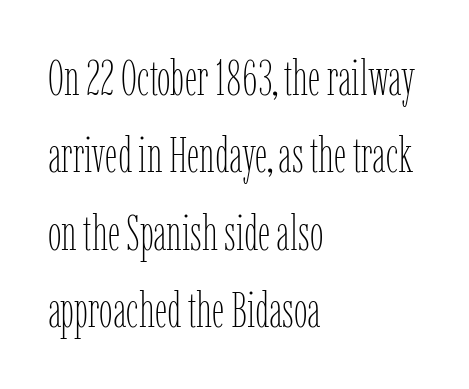
The space between consecutive lines is moderate. The face used here is proportionally spaced, like ordinary book or web type. Rule under the text: the space is simply empty. The specimen reads as upright at a glance. Left-aligned paragraph, ragged on the right.
